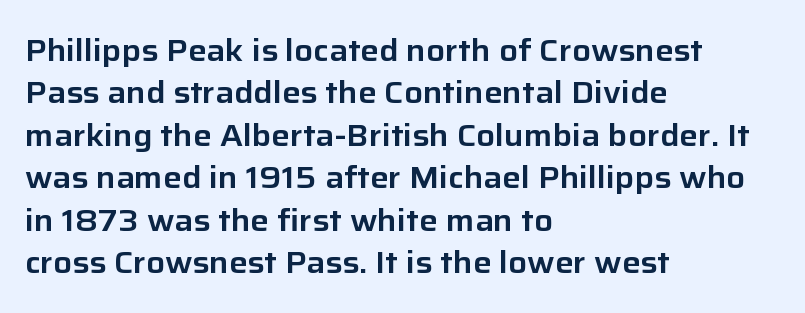
The image shows 31 px sans-serif type, upright; set left-aligned, normal line spacing (1.37x), normal letter spacing, not underlined; low stroke contrast and a medium x-height.
